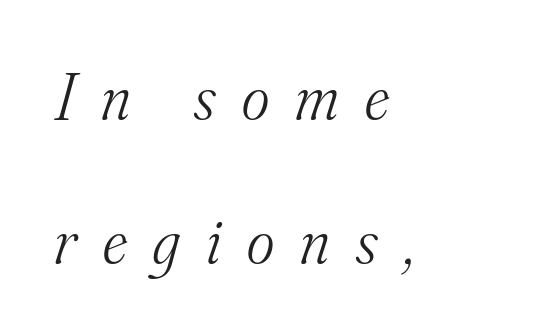
{"serif": "yes", "italic": "yes", "lean": "right", "slant_degrees": 16, "bold": "no", "weight": "light", "width": "normal", "stroke_contrast": "medium", "x_height": "small", "monospaced": "no", "underline": "no", "align": "left", "line_spacing": "loose", "line_spacing_ratio": 2.18, "letter_spacing": "wide", "letter_spacing_em": 0.4, "glyph_px": 66}
